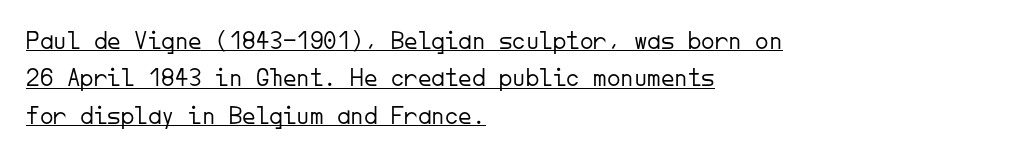
The image shows 27 px text type, upright; set left-aligned, normal line spacing (1.38x), normal letter spacing, underlined.
